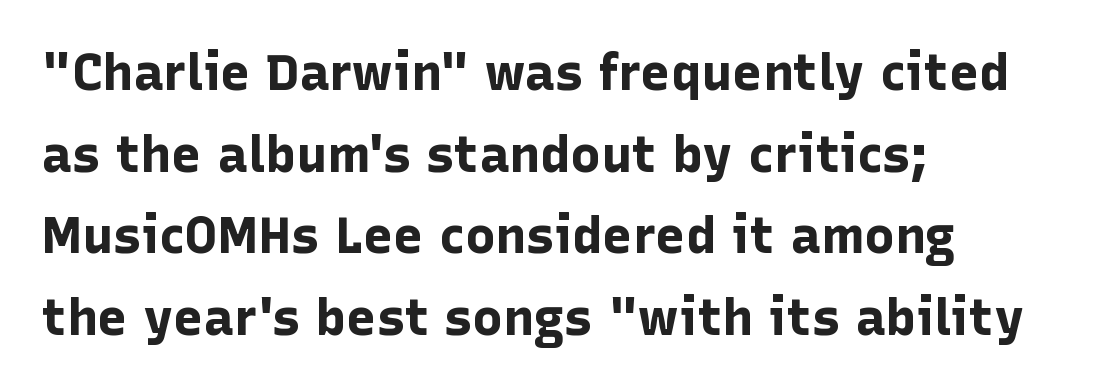
The image shows 51 px bold sans-serif type, upright; set left-aligned, normal line spacing (1.6x), normal letter spacing, not underlined; low stroke contrast and a medium x-height.
